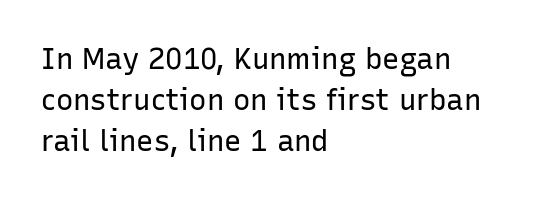
The image shows 29 px regular-weight sans-serif type, upright; set left-aligned, normal line spacing (1.42x), normal letter spacing, not underlined; low stroke contrast and a medium x-height.
